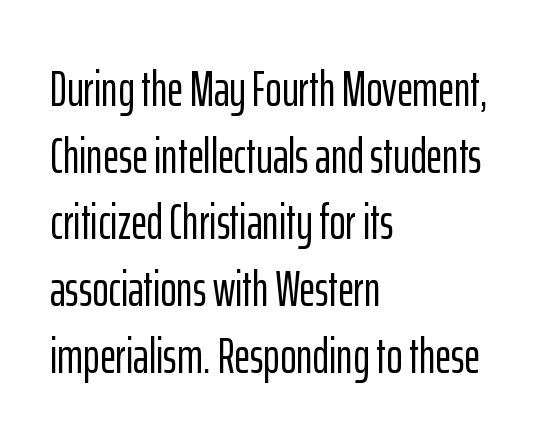
{"serif": "no", "italic": "no", "width": "condensed", "stroke_contrast": "low", "x_height": "medium", "monospaced": "no", "underline": "no", "align": "left", "line_spacing": "normal", "line_spacing_ratio": 1.36, "letter_spacing": "normal", "letter_spacing_em": 0.0, "glyph_px": 49}
